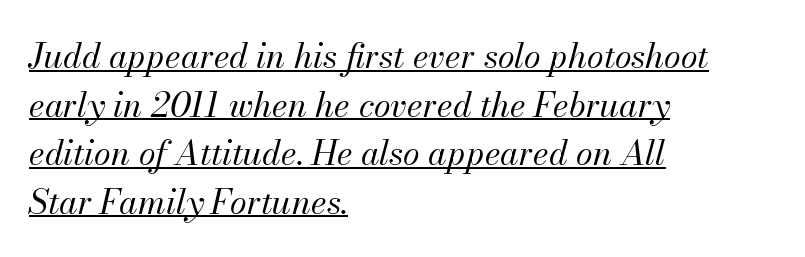
{"italic": "yes", "lean": "right", "slant_degrees": 13, "bold": "no", "weight": "regular", "width": "normal", "stroke_contrast": "medium", "x_height": "small", "monospaced": "no", "underline": "yes", "align": "left", "line_spacing": "normal", "line_spacing_ratio": 1.43, "letter_spacing": "normal", "letter_spacing_em": 0.0, "glyph_px": 34}
